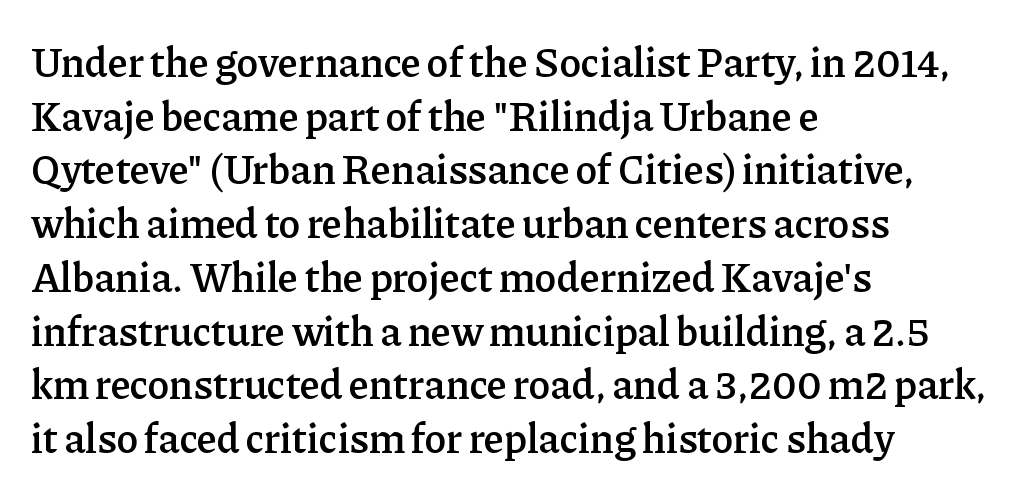
{"serif": "yes", "italic": "no", "bold": "semi", "weight": "semibold", "width": "normal", "stroke_contrast": "low", "x_height": "medium", "monospaced": "no", "underline": "no", "align": "left", "line_spacing": "normal", "line_spacing_ratio": 1.31, "letter_spacing": "normal", "letter_spacing_em": 0.0, "glyph_px": 41}
